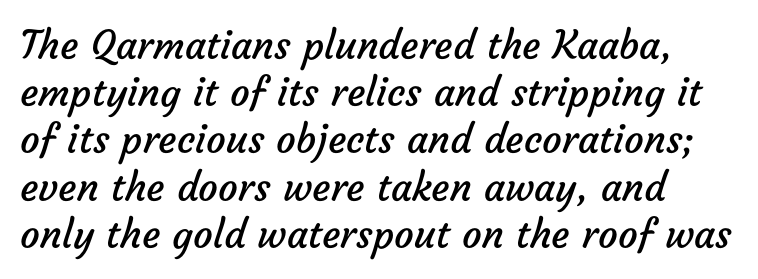
{"serif": "no", "bold": "no", "weight": "regular", "width": "normal", "stroke_contrast": "low", "x_height": "medium", "monospaced": "no", "underline": "no", "align": "left", "line_spacing_ratio": 1.21, "letter_spacing": "normal", "letter_spacing_em": 0.0, "glyph_px": 39}
